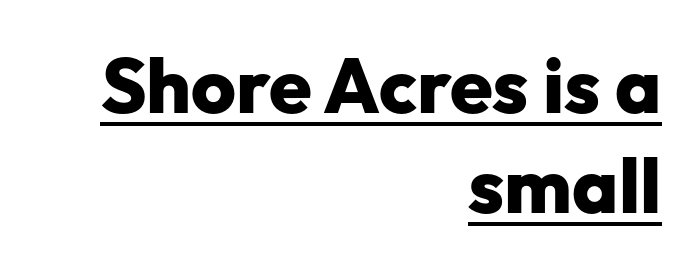
{"serif": "no", "italic": "no", "bold": "yes", "weight": "heavy", "width": "normal", "stroke_contrast": "low", "x_height": "medium", "monospaced": "no", "underline": "yes", "align": "right", "line_spacing": "normal", "line_spacing_ratio": 1.3, "letter_spacing": "normal", "letter_spacing_em": 0.0, "glyph_px": 77}
